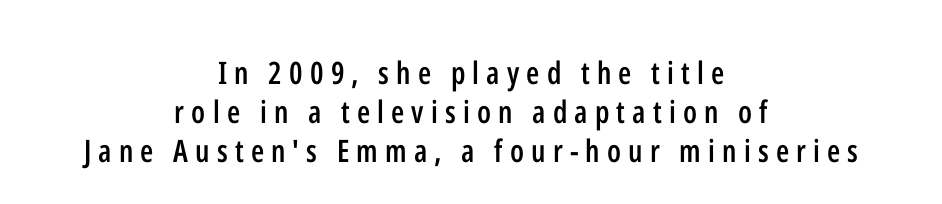
Q: Is the text bold? A: Semi-bold.
Q: Is the text italic (slanted)? A: No, it is upright.
Q: Is the typeface a serif or a sans-serif typeface? A: Sans-serif.
Q: Is the text underlined? A: No.
Q: How is the paragraph aligned? A: Centered.
Q: Is the spacing between letters normal or unusually wide? A: Unusually wide.
Q: Is the spacing between lines tight, normal or loose? A: Normal.
Q: Width (condensed, normal, or wide)? A: Condensed.
Q: Stroke contrast? A: Low.
Q: x-height? A: Medium.
Q: Monospaced? A: No.
